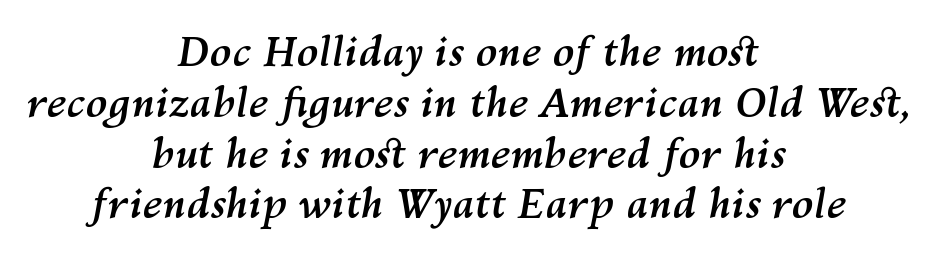
The block of text has a typical density, with ordinary space between rows. Leftover space on each line is divided equally before and after the words. The area under the type is left untouched. Nothing unusual about the tracking: characters are spaced as the font intends. The glyphs look as if they've been sheared to an angle.
